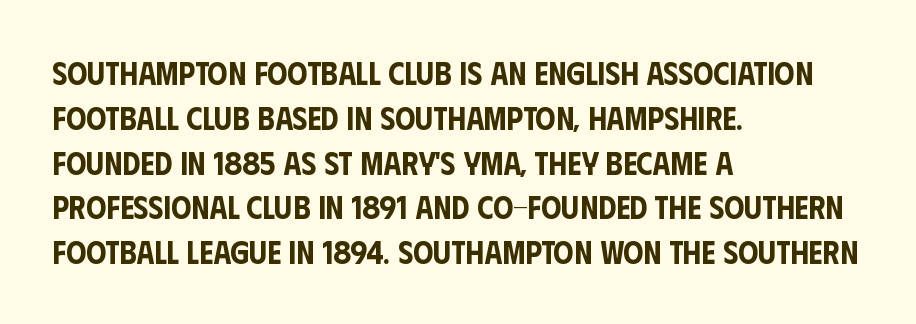
The image shows 32 px condensed sans-serif type, upright; set left-aligned, normal line spacing (1.4x), normal letter spacing, not underlined; low stroke contrast and a large x-height.
